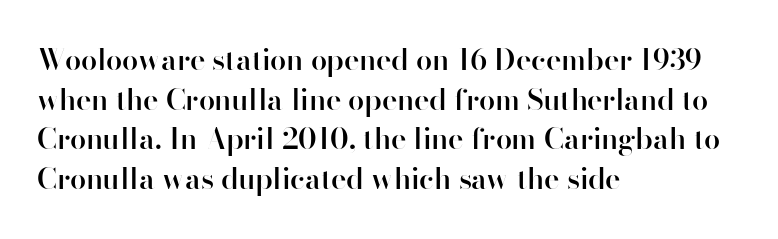
The image shows 29 px semibold sans-serif type, upright; set left-aligned, normal line spacing (1.37x), normal letter spacing, not underlined; high stroke contrast and a small x-height.
